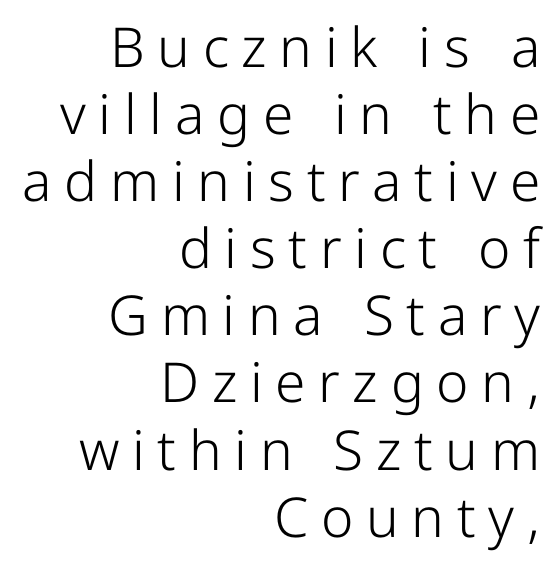
{"serif": "no", "italic": "no", "bold": "no", "weight": "light", "width": "normal", "stroke_contrast": "low", "x_height": "medium", "monospaced": "no", "underline": "no", "align": "right", "line_spacing_ratio": 1.22, "letter_spacing": "wide", "letter_spacing_em": 0.23, "glyph_px": 55}
